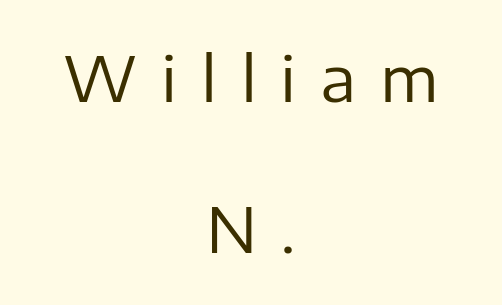
Q: Is the text bold? A: No.
Q: Is the text italic (slanted)? A: No, it is upright.
Q: Is the typeface a serif or a sans-serif typeface? A: Sans-serif.
Q: Is the text underlined? A: No.
Q: How is the paragraph aligned? A: Centered.
Q: Is the spacing between letters normal or unusually wide? A: Unusually wide.
Q: Is the spacing between lines tight, normal or loose? A: Loose.
Q: Width (condensed, normal, or wide)? A: Normal.
Q: Stroke contrast? A: Low.
Q: x-height? A: Medium.
Q: Monospaced? A: No.
